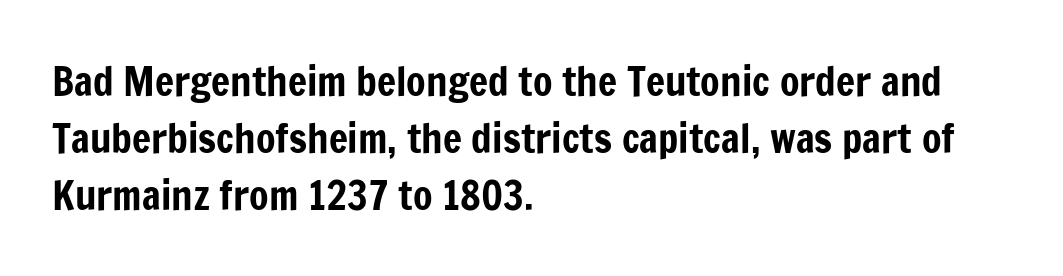
The image shows 40 px condensed sans-serif type, upright; set left-aligned, normal line spacing (1.42x), normal letter spacing, not underlined; low stroke contrast and a medium x-height.
